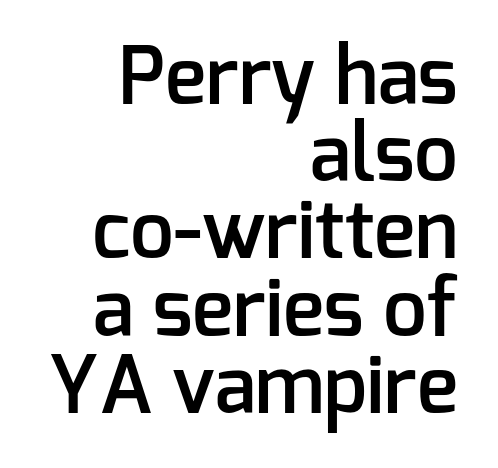
The image shows 78 px semibold sans-serif type, upright; set right-aligned, tight line spacing (0.99x), normal letter spacing, not underlined; low stroke contrast and a medium x-height.
